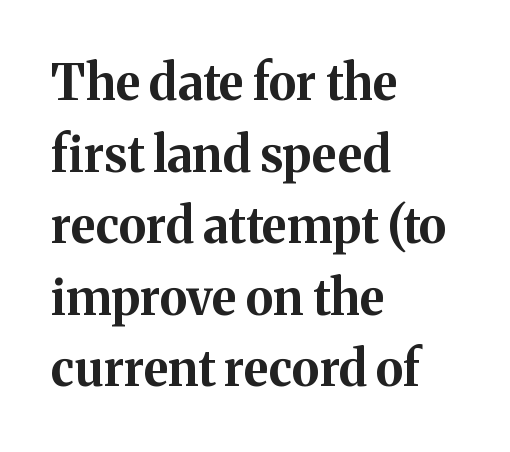
Q: Is the text bold? A: Yes.
Q: Is the text italic (slanted)? A: No, it is upright.
Q: Is the typeface a serif or a sans-serif typeface? A: Serif.
Q: Is the text underlined? A: No.
Q: How is the paragraph aligned? A: Left-aligned.
Q: Is the spacing between letters normal or unusually wide? A: Normal.
Q: Is the spacing between lines tight, normal or loose? A: Normal.
Q: Width (condensed, normal, or wide)? A: Normal.
Q: Stroke contrast? A: Medium.
Q: x-height? A: Medium.
Q: Monospaced? A: No.
